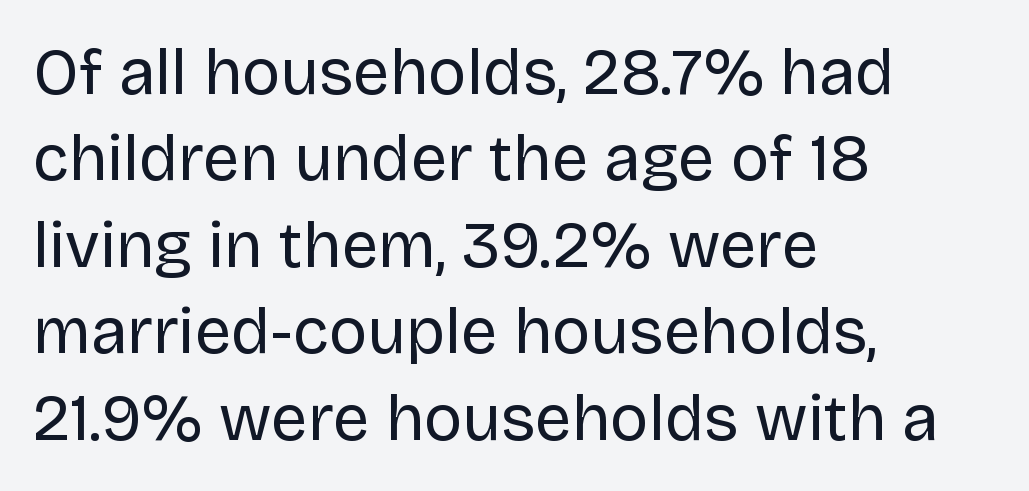
The image shows 65 px regular-weight sans-serif type, upright; set left-aligned, normal line spacing (1.33x), normal letter spacing, not underlined; low stroke contrast and a large x-height.
